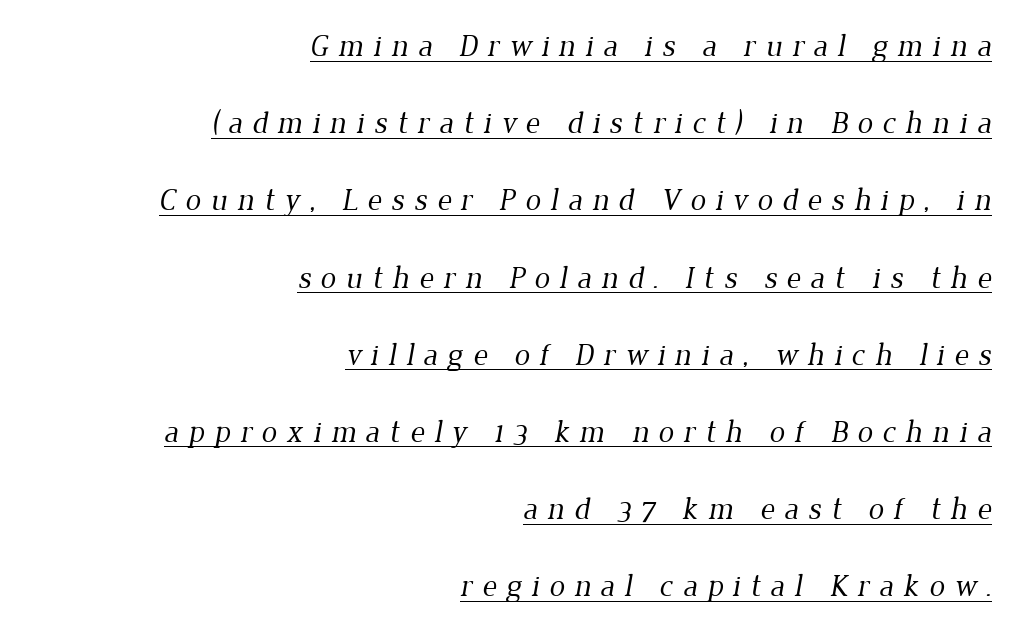
The image shows 31 px regular-weight serif type; set right-aligned, loose line spacing (2.49x), unusually wide letter spacing (+0.31 em), underlined; low stroke contrast and a medium x-height.
